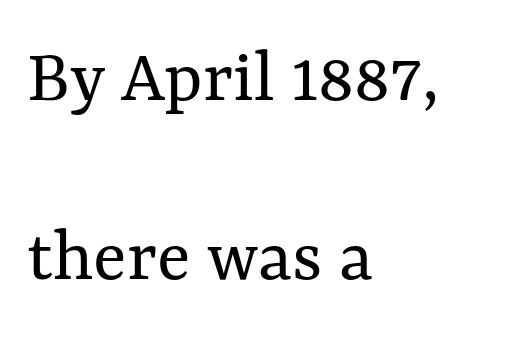
Q: Is the text bold? A: No.
Q: Is the text italic (slanted)? A: No, it is upright.
Q: Is the text underlined? A: No.
Q: How is the paragraph aligned? A: Left-aligned.
Q: Is the spacing between letters normal or unusually wide? A: Normal.
Q: Is the spacing between lines tight, normal or loose? A: Loose.
Q: Width (condensed, normal, or wide)? A: Normal.
Q: Stroke contrast? A: Medium.
Q: x-height? A: Medium.
Q: Monospaced? A: No.
